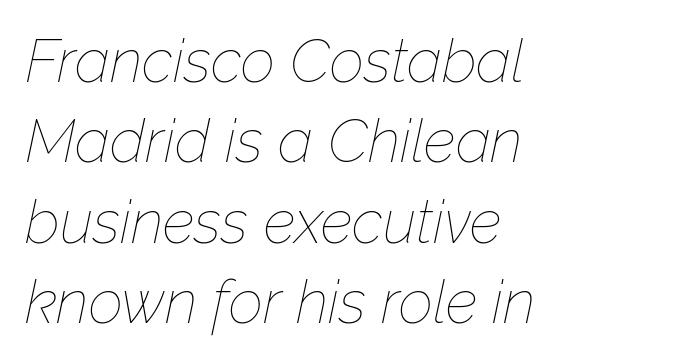
{"italic": "yes", "lean": "right", "slant_degrees": 12, "bold": "no", "weight": "thin", "width": "normal", "stroke_contrast": "low", "x_height": "medium", "monospaced": "no", "underline": "no", "align": "left", "line_spacing": "normal", "line_spacing_ratio": 1.34, "letter_spacing": "normal", "letter_spacing_em": 0.0, "glyph_px": 60}
